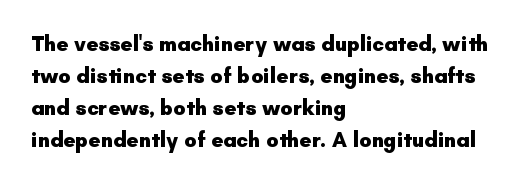
The image shows 21 px bold type, upright; set left-aligned, normal line spacing (1.53x), normal letter spacing, not underlined.
